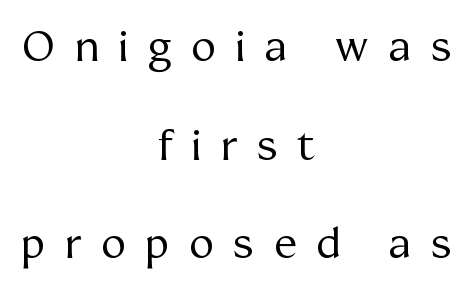
A typesetter would call this leading open, well beyond the default. These lines are rendered in a variable-pitch font. Inter-character spacing is expanded well beyond the font's built-in metrics. These glyphs show unthickened strokes, regular width or finer.
